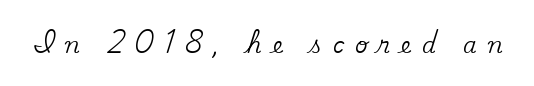
{"underline": "no", "letter_spacing": "wide", "letter_spacing_em": 0.48, "glyph_px": 22}
